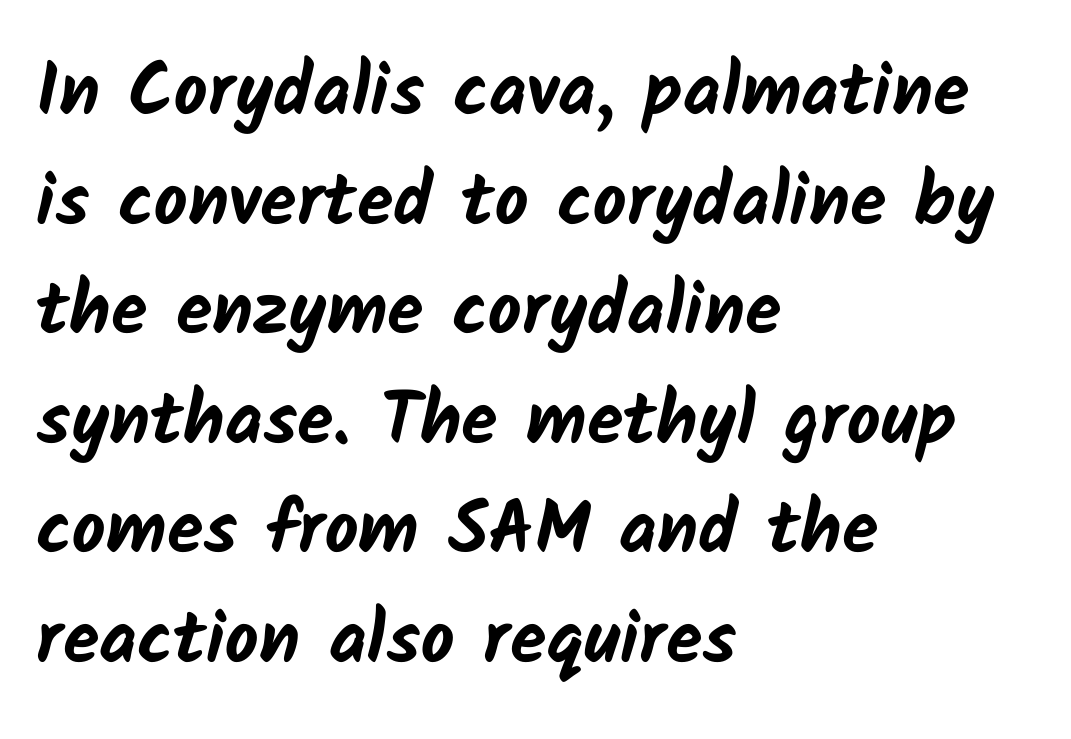
The image shows 74 px bold sans-serif type; set left-aligned, normal line spacing (1.48x), normal letter spacing, not underlined; low stroke contrast and a medium x-height.
